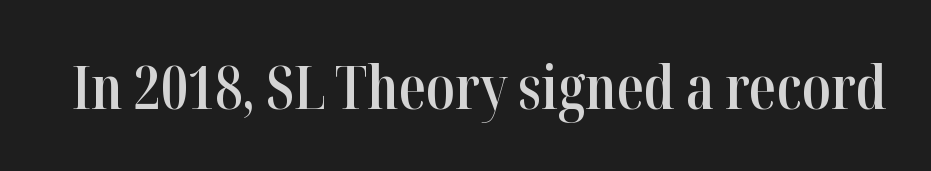
Q: Is the text bold? A: Semi-bold.
Q: Is the text italic (slanted)? A: No, it is upright.
Q: Is the typeface a serif or a sans-serif typeface? A: Serif.
Q: Is the text underlined? A: No.
Q: Is the spacing between letters normal or unusually wide? A: Normal.
Q: Width (condensed, normal, or wide)? A: Condensed.
Q: Stroke contrast? A: High.
Q: x-height? A: Medium.
Q: Monospaced? A: No.
